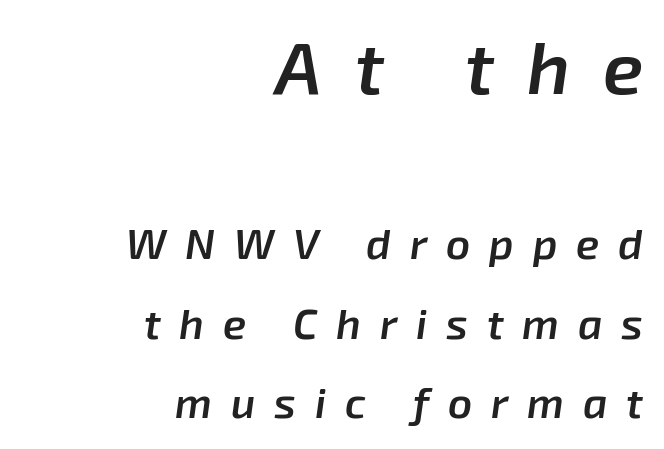
{"italic": "yes", "lean": "right", "slant_degrees": 8, "bold": "semi", "weight": "semibold", "width": "normal", "stroke_contrast": "low", "x_height": "medium", "monospaced": "no", "underline": "no", "align": "right", "line_spacing_ratio": 1.89, "letter_spacing": "wide", "letter_spacing_em": 0.45, "larger_block": "first", "size_ratio": 1.74, "glyph_px": 73}
